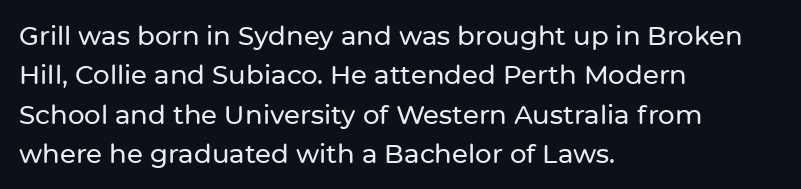
The image shows 26 px text type, upright; set left-aligned, normal line spacing (1.51x), normal letter spacing, not underlined.
